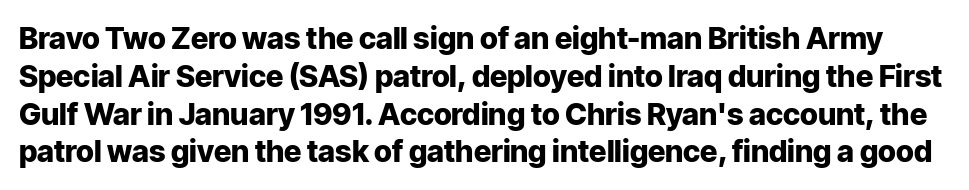
Q: Is the text bold? A: Yes.
Q: Is the text italic (slanted)? A: No, it is upright.
Q: Is the typeface a serif or a sans-serif typeface? A: Sans-serif.
Q: Is the text underlined? A: No.
Q: Is the spacing between letters normal or unusually wide? A: Normal.
Q: Is the spacing between lines tight, normal or loose? A: Normal.
Q: Width (condensed, normal, or wide)? A: Normal.
Q: Stroke contrast? A: Low.
Q: x-height? A: Medium.
Q: Monospaced? A: No.
